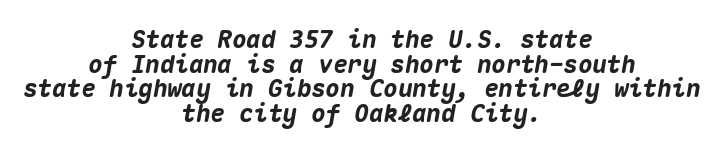
{"italic": "yes", "lean": "right", "slant_degrees": 10, "bold": "yes", "underline": "no", "align": "center", "line_spacing": "tight", "line_spacing_ratio": 1.03, "letter_spacing": "normal", "letter_spacing_em": 0.0, "glyph_px": 24}
